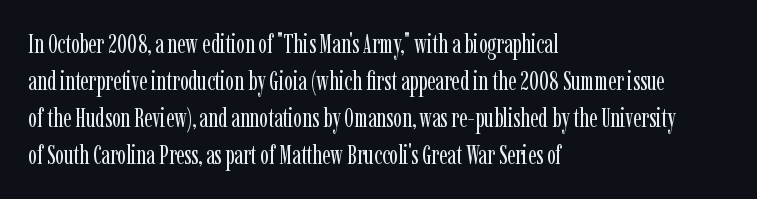
Rule under the text: the space is simply empty. The tracking reads as untouched default to a designer's eye. Compared with a typical body face, this is equally light or lighter still. A student would call this left alignment; a typographer would say flush left, rag right. The rows are spaced the way most documents space them.
